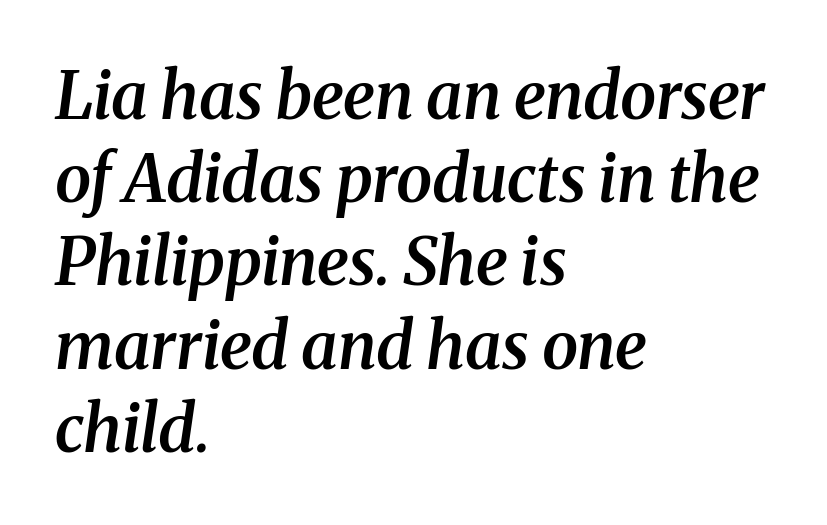
Note the varied advance widths — an 'i' is clearly narrower than an 'm'. Line starts are locked; line ends wander. A clean baseline with only descenders dipping below it. A normal amount of white space separates one row of letters from the next.
